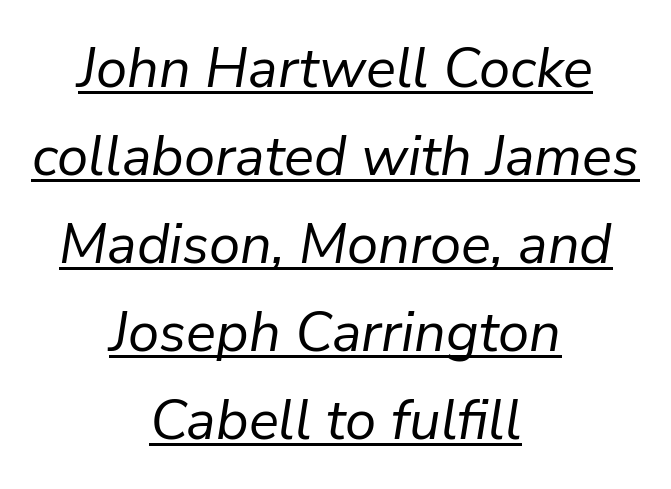
Q: Is the text bold? A: No.
Q: Is the text italic (slanted)? A: Yes, it leans right by about 9 degrees.
Q: Is the text underlined? A: Yes.
Q: How is the paragraph aligned? A: Centered.
Q: Is the spacing between letters normal or unusually wide? A: Normal.
Q: Is the spacing between lines tight, normal or loose? A: Normal.
Q: Width (condensed, normal, or wide)? A: Normal.
Q: Stroke contrast? A: Low.
Q: x-height? A: Medium.
Q: Monospaced? A: No.
